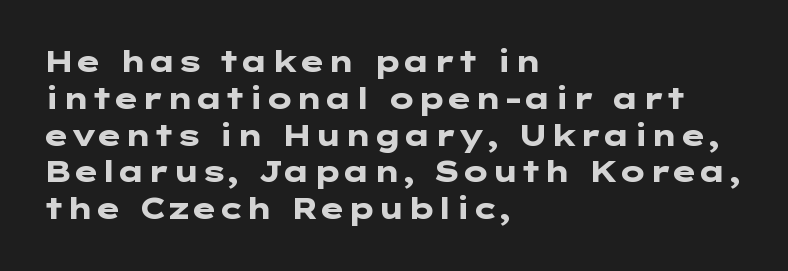
{"serif": "no", "italic": "no", "bold": "yes", "weight": "heavy", "width": "wide", "stroke_contrast": "low", "x_height": "medium", "underline": "no", "align": "left", "line_spacing": "normal", "line_spacing_ratio": 1.27, "letter_spacing": "normal", "letter_spacing_em": 0.0, "glyph_px": 29}
